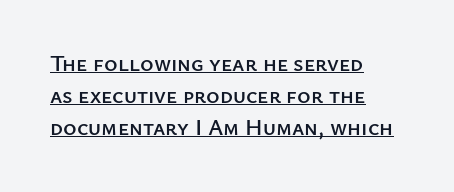
The image shows 23 px text type, upright; set left-aligned, normal line spacing (1.39x), normal letter spacing, underlined.
